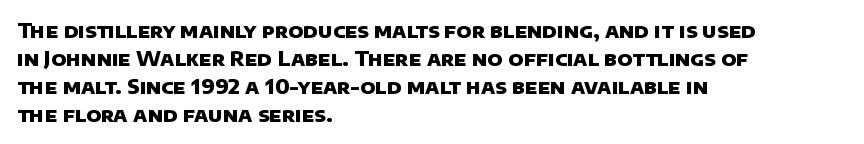
The image shows 20 px bold type; set left-aligned, normal line spacing (1.4x), normal letter spacing, not underlined.
